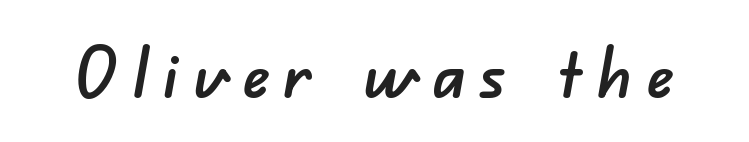
Q: Is the typeface a serif or a sans-serif typeface? A: Sans-serif.
Q: Is the text underlined? A: No.
Q: Is the spacing between letters normal or unusually wide? A: Unusually wide.
Q: Width (condensed, normal, or wide)? A: Normal.
Q: Stroke contrast? A: Low.
Q: x-height? A: Small.
Q: Monospaced? A: No.
